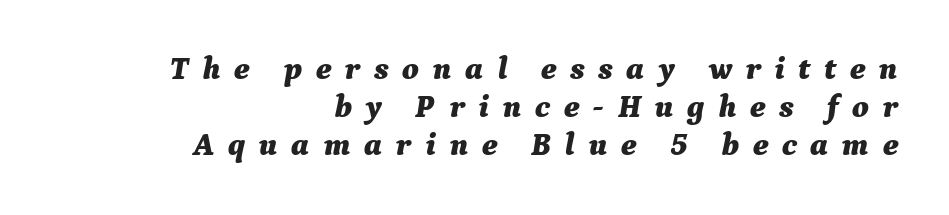
Q: Is the text bold? A: Yes.
Q: Is the text italic (slanted)? A: Yes, it leans right by about 9 degrees.
Q: Is the text underlined? A: No.
Q: How is the paragraph aligned? A: Right-aligned.
Q: Is the spacing between letters normal or unusually wide? A: Unusually wide.
Q: Width (condensed, normal, or wide)? A: Normal.
Q: Stroke contrast? A: Medium.
Q: x-height? A: Medium.
Q: Monospaced? A: No.
